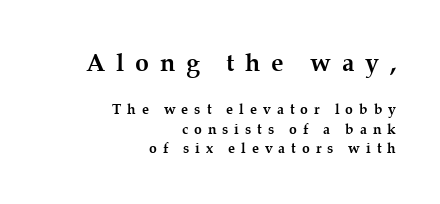
Q: Is the text bold? A: Yes.
Q: Is the text italic (slanted)? A: No, it is upright.
Q: Is the text underlined? A: No.
Q: How is the paragraph aligned? A: Right-aligned.
Q: Is the spacing between letters normal or unusually wide? A: Unusually wide.
Q: Is the spacing between lines tight, normal or loose? A: Normal.
Q: Which block of text is set in a larger size, the first (top) or the second (bottom)? A: The first (top) one.
